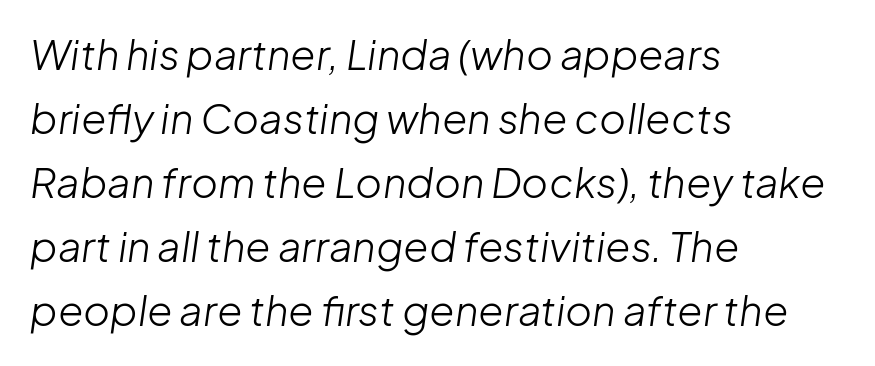
The image shows 41 px light type, italic (leaning right); set left-aligned, normal line spacing (1.56x), normal letter spacing, not underlined; low stroke contrast and a medium x-height.
